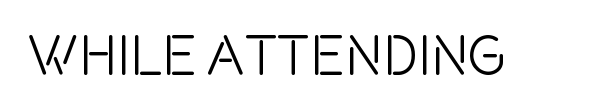
A typesetter would mark this as roman, not italic. Descender tails drop into unmarked territory. Default kerning and tracking; the words read as compact shapes. Proportional: the letters do not fall into vertical columns.
